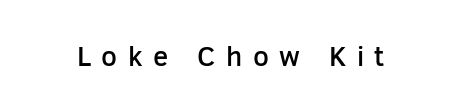
The baseline area is clear. The passage shown is typed in a proportional face where columns would drift. Is this a sans? Yes — the strokes have no serifs. The line texture is sparse and dotted thanks to wide tracking. It's the straight-up-and-down kind of type. Stroke thickness is moderately raised; the sample reads as semibold.
